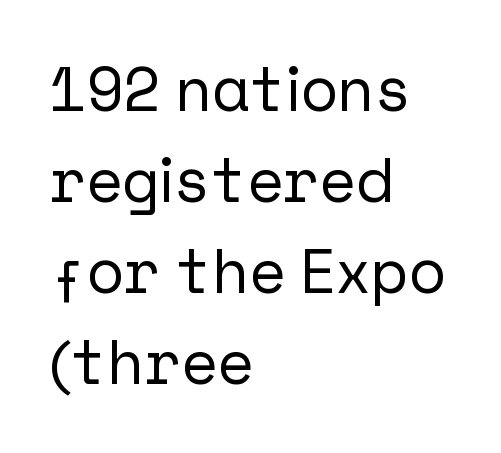
Q: Is the text italic (slanted)? A: No, it is upright.
Q: Is the typeface a serif or a sans-serif typeface? A: Sans-serif.
Q: Is the text underlined? A: No.
Q: How is the paragraph aligned? A: Left-aligned.
Q: Is the spacing between letters normal or unusually wide? A: Normal.
Q: Is the spacing between lines tight, normal or loose? A: Normal.
Q: Width (condensed, normal, or wide)? A: Normal.
Q: Stroke contrast? A: Low.
Q: x-height? A: Medium.
